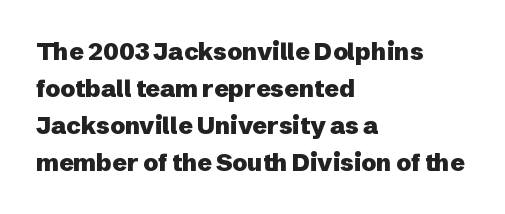
The image shows 24 px bold type, upright; set left-aligned, normal line spacing (1.54x), normal letter spacing, not underlined.
